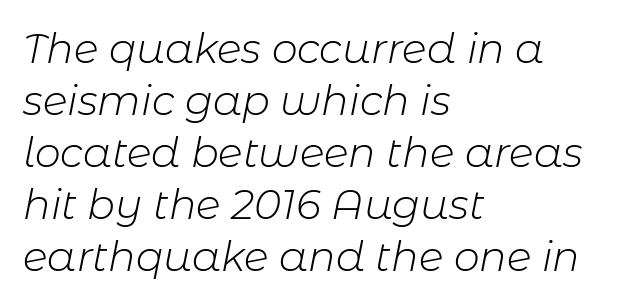
The image shows 41 px light type, italic (leaning right); set left-aligned, normal line spacing (1.27x), normal letter spacing, not underlined; low stroke contrast and a medium x-height.
